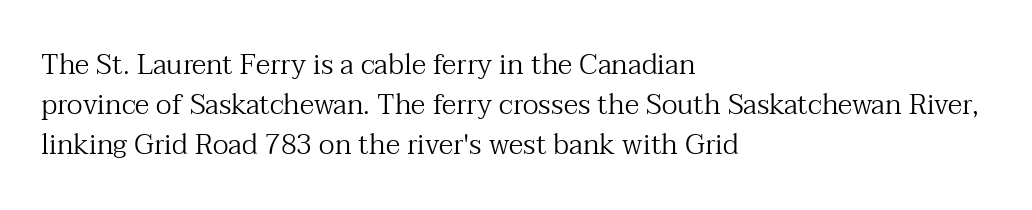
{"serif": "yes", "italic": "no", "bold": "no", "weight": "regular", "width": "normal", "stroke_contrast": "medium", "x_height": "medium", "monospaced": "no", "underline": "no", "align": "left", "line_spacing": "normal", "line_spacing_ratio": 1.42, "letter_spacing": "normal", "letter_spacing_em": 0.0, "glyph_px": 28}
